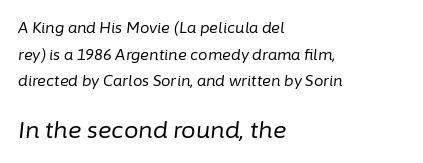
Stroke thickness stays within the range of a standard reading face or lighter. The rag falls on the right side of this text block. Which chunk is bigger? The second one — the bottom block dwarfs the top. Decoration check: the copy has no underline. This sample uses an oblique cut, with every glyph tilted off the vertical. Spacing between characters is what you'd get straight out of the box.
